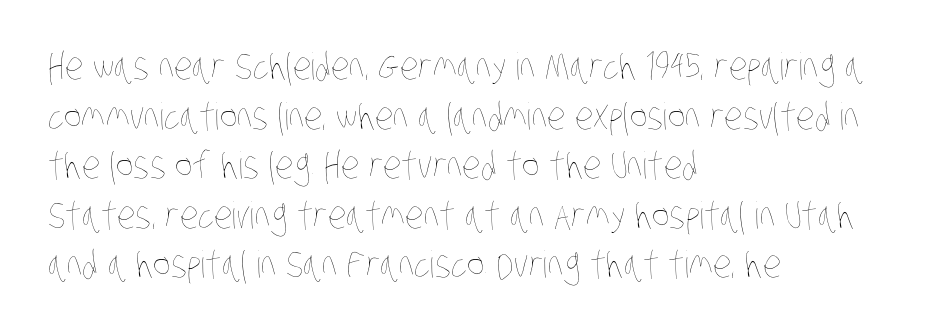
The image shows 37 px thin, condensed type; set left-aligned, normal line spacing (1.34x), normal letter spacing, not underlined; low stroke contrast and a large x-height.
